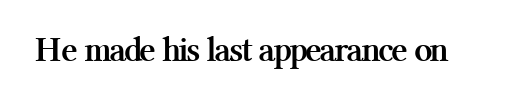
Q: Is the text bold? A: Yes.
Q: Is the text italic (slanted)? A: No, it is upright.
Q: Is the typeface a serif or a sans-serif typeface? A: Serif.
Q: Is the text underlined? A: No.
Q: Is the spacing between letters normal or unusually wide? A: Normal.
Q: Width (condensed, normal, or wide)? A: Normal.
Q: Stroke contrast? A: Medium.
Q: x-height? A: Medium.
Q: Monospaced? A: No.
